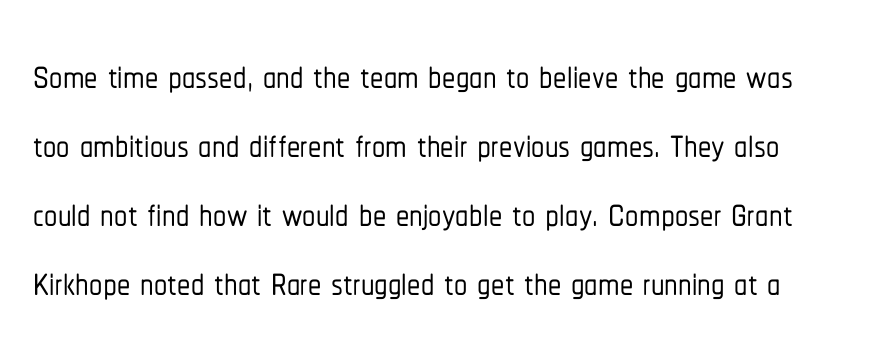
The image shows 53 px condensed sans-serif type, upright; set normal line spacing (1.3x), normal letter spacing, not underlined; low stroke contrast and a medium x-height.
